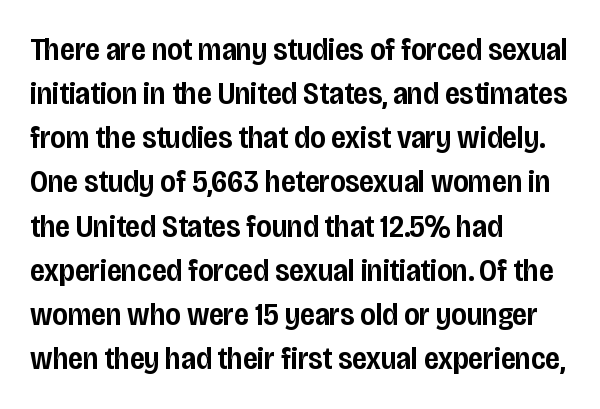
{"serif": "no", "italic": "no", "bold": "semi", "weight": "semibold", "width": "condensed", "stroke_contrast": "low", "x_height": "large", "monospaced": "no", "underline": "no", "align": "left", "line_spacing": "normal", "line_spacing_ratio": 1.38, "letter_spacing": "normal", "letter_spacing_em": 0.0, "glyph_px": 32}
